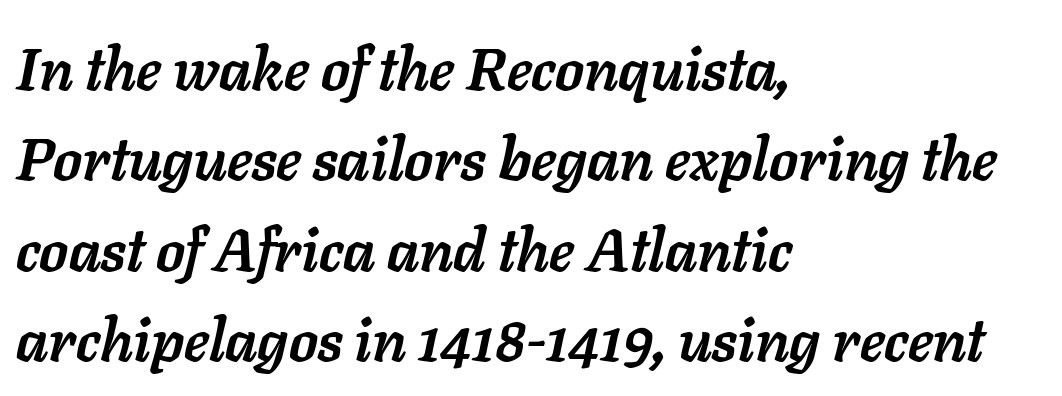
This rendering uses left alignment, leaving the right contour irregular. Do the characters align in a grid? No, the font is proportional. Evenly set lines give the paragraph a standard silhouette. Letter spacing: default.
